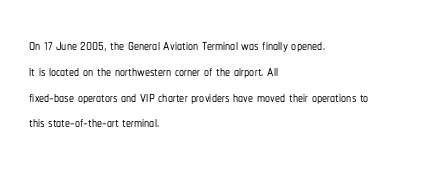
Q: Is the text italic (slanted)? A: No, it is upright.
Q: Is the text underlined? A: No.
Q: How is the paragraph aligned? A: Left-aligned.
Q: Is the spacing between letters normal or unusually wide? A: Normal.
Q: Is the spacing between lines tight, normal or loose? A: Normal.
